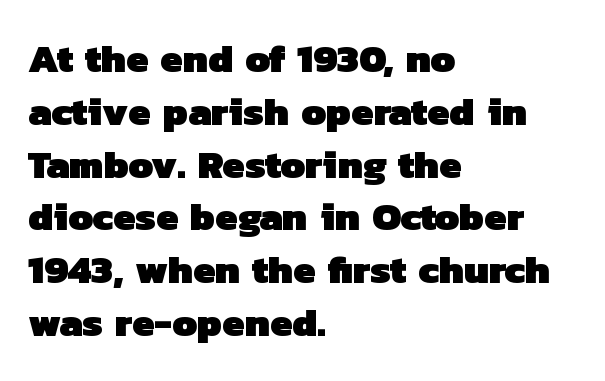
The image shows 40 px heavy sans-serif type; set left-aligned, normal line spacing (1.32x), normal letter spacing, not underlined; low stroke contrast and a medium x-height.
